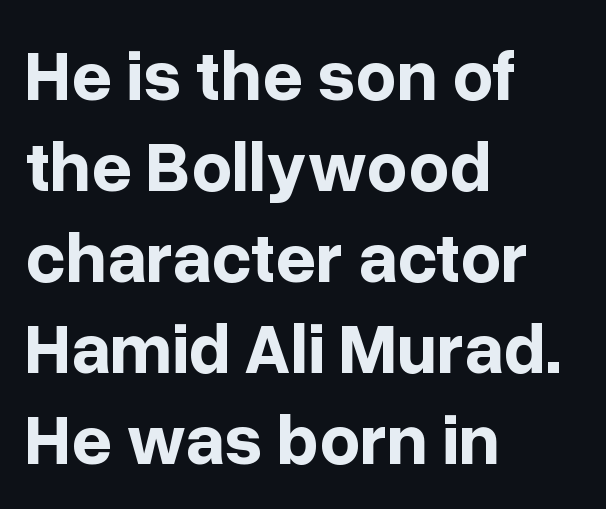
Style check: upright. Does the weight exceed regular? Yes, all the way to bold. The font family rendered here belongs to the sans-serif group. Vertically, the passage feels balanced, rows spaced as you'd expect. The baseline area is clear. Every row of glyphs begins at an identical x-position on the left.
